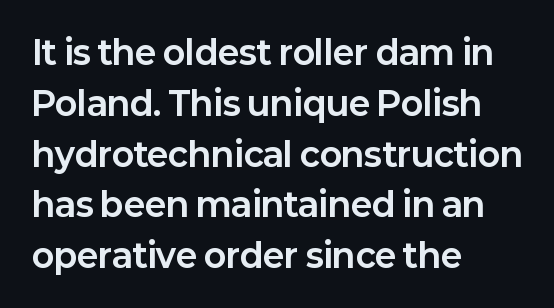
{"serif": "no", "italic": "no", "bold": "yes", "weight": "bold", "width": "normal", "stroke_contrast": "low", "x_height": "medium", "monospaced": "no", "underline": "no", "align": "left", "line_spacing": "normal", "line_spacing_ratio": 1.54, "letter_spacing": "normal", "letter_spacing_em": 0.0, "glyph_px": 33}
